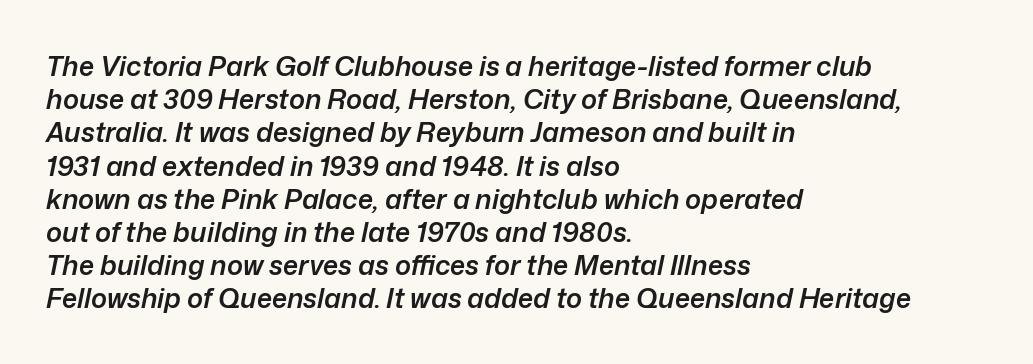
The face used here is a semibold: visibly heavier than regular, lighter than bold. Only glyphs here, with clear space below each row. Horizontal alignment here is leftward, the default for most running prose. Nobody touched the tracking dial on this one. Yep, that's italic — everything's leaning.
